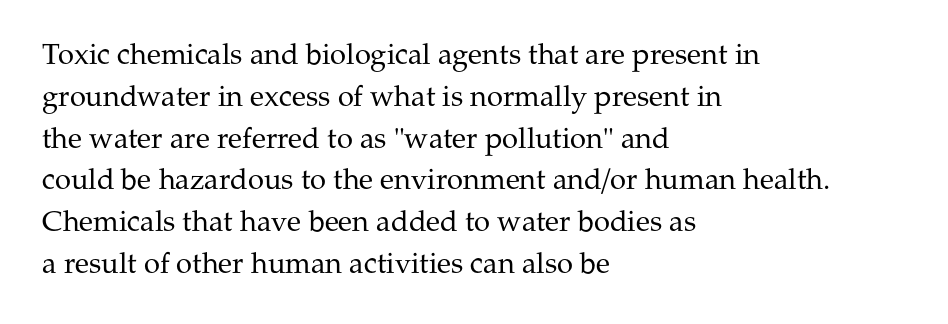
Bold? No — there's no thickening of the strokes. Check the space under the baseline: it is left empty. You could not count columns in this text — the font is proportionally spaced. Compared with a centered layout, this one pins lines to the left instead.
